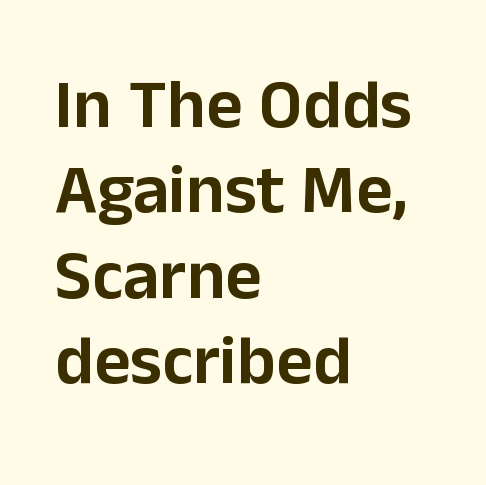
The typeface chosen for these lines omits serifs. Do the characters align in a grid? No, the font is proportional. Unlike italic type, these characters show no tilt at all. Nobody drew a line under any word here.
